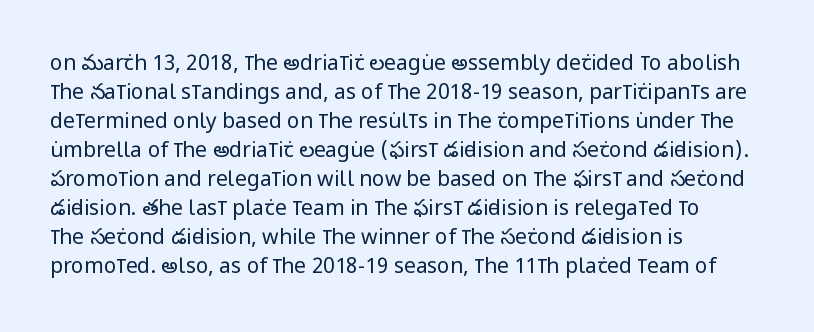
Q: Is the text bold? A: No.
Q: Is the text italic (slanted)? A: No, it is upright.
Q: Is the text underlined? A: No.
Q: How is the paragraph aligned? A: Left-aligned.
Q: Is the spacing between letters normal or unusually wide? A: Normal.
Q: Is the spacing between lines tight, normal or loose? A: Normal.
